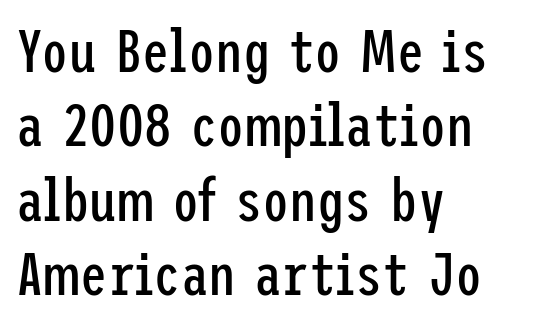
{"serif": "no", "italic": "no", "bold": "no", "weight": "regular", "width": "condensed", "stroke_contrast": "low", "x_height": "medium", "underline": "no", "align": "left", "line_spacing_ratio": 1.22, "letter_spacing": "normal", "letter_spacing_em": 0.0, "glyph_px": 61}
